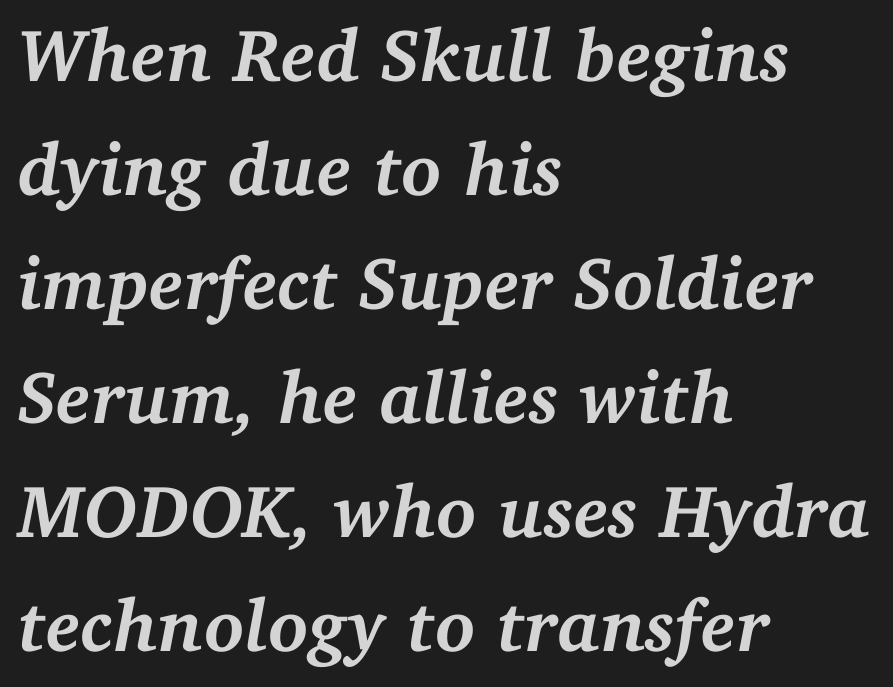
{"serif": "yes", "italic": "yes", "lean": "right", "slant_degrees": 11, "bold": "yes", "weight": "semibold", "width": "normal", "stroke_contrast": "medium", "x_height": "medium", "monospaced": "no", "underline": "no", "align": "left", "line_spacing": "normal", "line_spacing_ratio": 1.54, "letter_spacing": "normal", "letter_spacing_em": 0.0, "glyph_px": 74}
